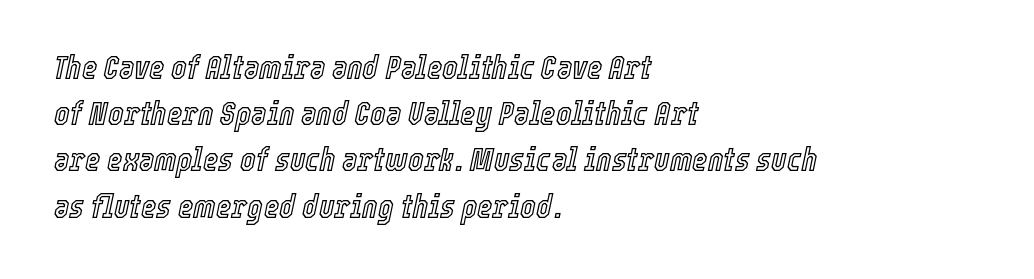
Q: Is the text italic (slanted)? A: Yes, it leans right by about 12 degrees.
Q: Is the text underlined? A: No.
Q: How is the paragraph aligned? A: Left-aligned.
Q: Is the spacing between letters normal or unusually wide? A: Normal.
Q: Is the spacing between lines tight, normal or loose? A: Normal.
Q: Width (condensed, normal, or wide)? A: Condensed.
Q: x-height? A: Medium.
Q: Monospaced? A: No.
